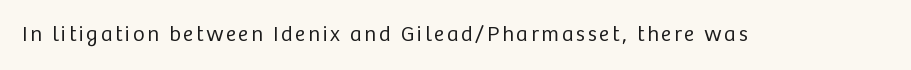
{"italic": "no", "bold": "no", "underline": "no", "glyph_px": 22}
